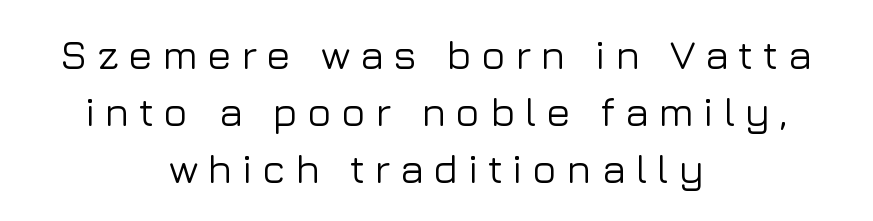
{"serif": "no", "italic": "no", "width": "normal", "stroke_contrast": "low", "x_height": "medium", "monospaced": "no", "underline": "no", "align": "center", "line_spacing": "normal", "line_spacing_ratio": 1.39, "letter_spacing": "wide", "letter_spacing_em": 0.22, "glyph_px": 41}
